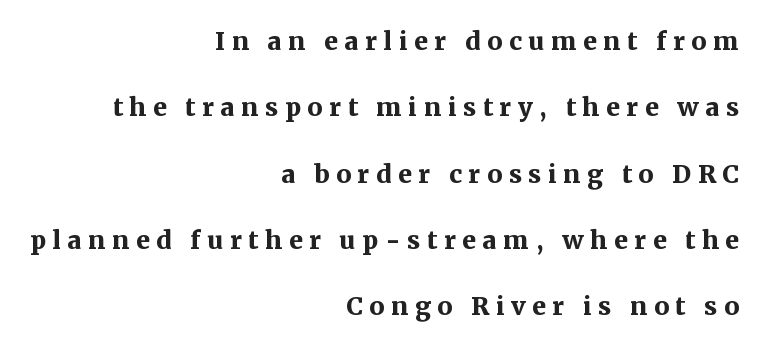
Pretty heavy lettering here — definitely bold. Unmarked baselines from the first word to the last. Honestly, the rows look like they've been pulled way apart. This sample is right-justified, so line beginnings fall wherever the words allow. Do the characters align in a grid? No, the font is proportional. This is serif lettering, the kind often seen in printed books.
